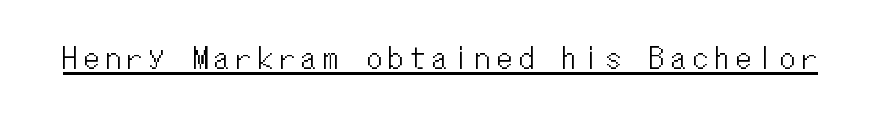
Q: Is the text italic (slanted)? A: No, it is upright.
Q: Is the text underlined? A: Yes.
Q: Is the spacing between letters normal or unusually wide? A: Unusually wide.
Q: Width (condensed, normal, or wide)? A: Condensed.
Q: Stroke contrast? A: Low.
Q: x-height? A: Medium.
Q: Monospaced? A: Yes.
